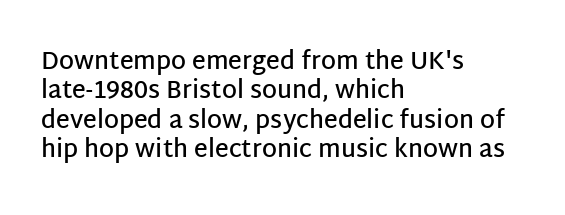
{"italic": "no", "bold": "semi", "underline": "no", "align": "left", "line_spacing_ratio": 1.22, "letter_spacing": "normal", "letter_spacing_em": 0.0, "glyph_px": 24}
